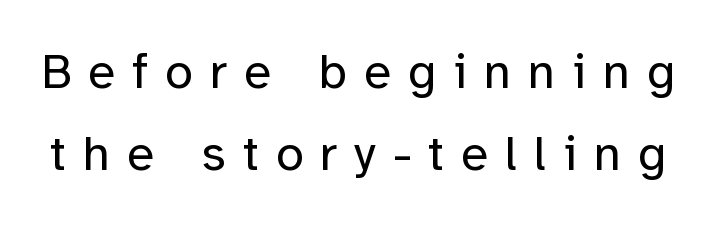
Glance below the letters and you will spot only blank space. The rendering uses natural spacing where letterforms have individual widths. One glance says typical: line gaps are just what's usual. The letterforms sit at book weight or below. The line texture is sparse and dotted thanks to wide tracking.
